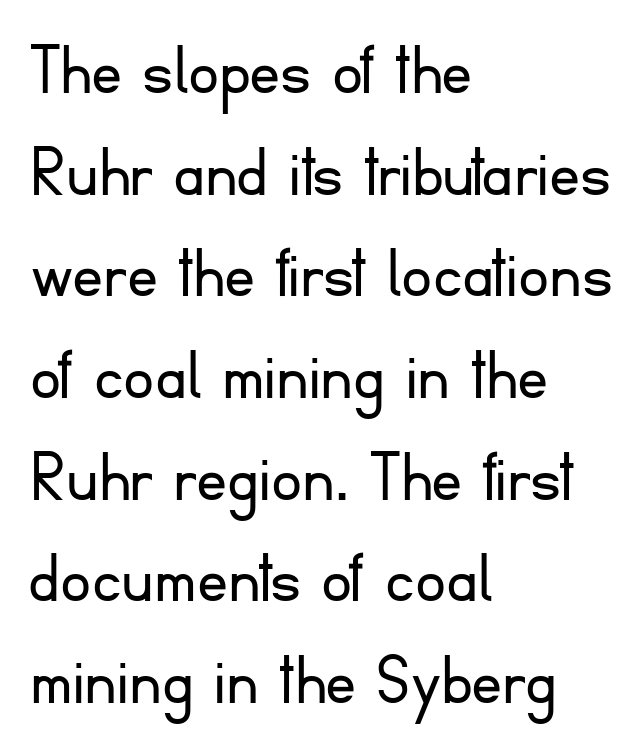
The image shows 77 px light sans-serif type, upright; set left-aligned, normal line spacing (1.32x), normal letter spacing, not underlined; low stroke contrast and a small x-height.
